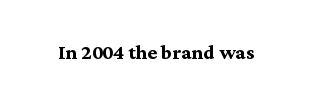
Q: Is the text bold? A: Yes.
Q: Is the text italic (slanted)? A: No, it is upright.
Q: Is the text underlined? A: No.
Q: Is the spacing between letters normal or unusually wide? A: Normal.
